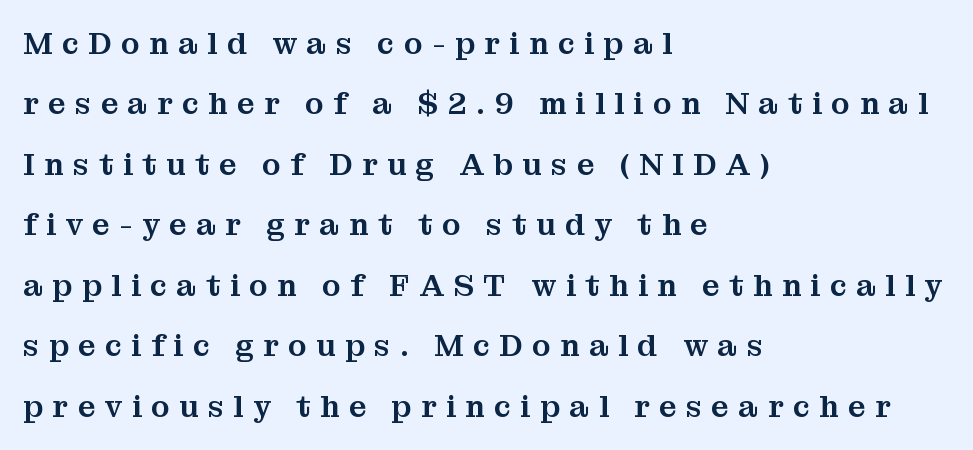
Q: Is the text italic (slanted)? A: No, it is upright.
Q: Is the typeface a serif or a sans-serif typeface? A: Serif.
Q: Is the text underlined? A: No.
Q: How is the paragraph aligned? A: Left-aligned.
Q: Is the spacing between letters normal or unusually wide? A: Unusually wide.
Q: Is the spacing between lines tight, normal or loose? A: Loose.
Q: Width (condensed, normal, or wide)? A: Normal.
Q: Stroke contrast? A: Medium.
Q: x-height? A: Medium.
Q: Monospaced? A: No.
